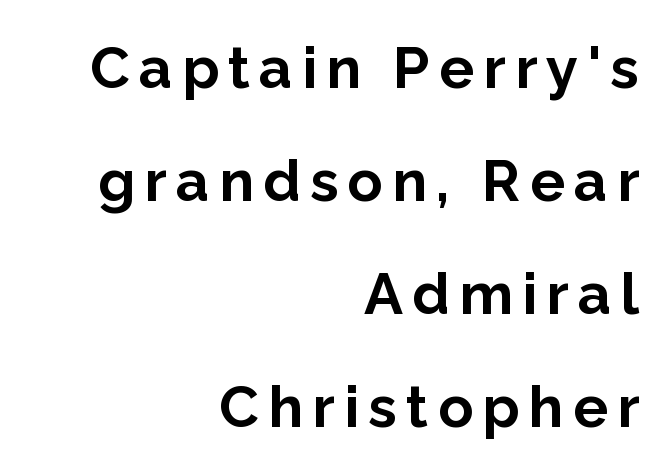
The image shows 58 px bold sans-serif type, upright; set right-aligned, loose line spacing (1.95x), not underlined; low stroke contrast and a medium x-height.
